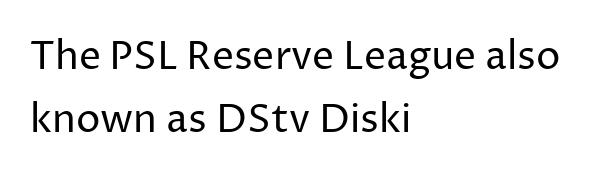
Q: Is the text bold? A: No.
Q: Is the text italic (slanted)? A: No, it is upright.
Q: Is the typeface a serif or a sans-serif typeface? A: Sans-serif.
Q: Is the text underlined? A: No.
Q: How is the paragraph aligned? A: Left-aligned.
Q: Is the spacing between letters normal or unusually wide? A: Normal.
Q: Is the spacing between lines tight, normal or loose? A: Normal.
Q: Width (condensed, normal, or wide)? A: Normal.
Q: Stroke contrast? A: Low.
Q: x-height? A: Medium.
Q: Monospaced? A: No.
